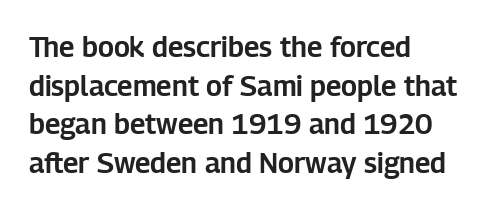
The image shows 28 px sans-serif type, upright; set left-aligned, normal line spacing (1.38x), normal letter spacing, not underlined; low stroke contrast and a medium x-height.
